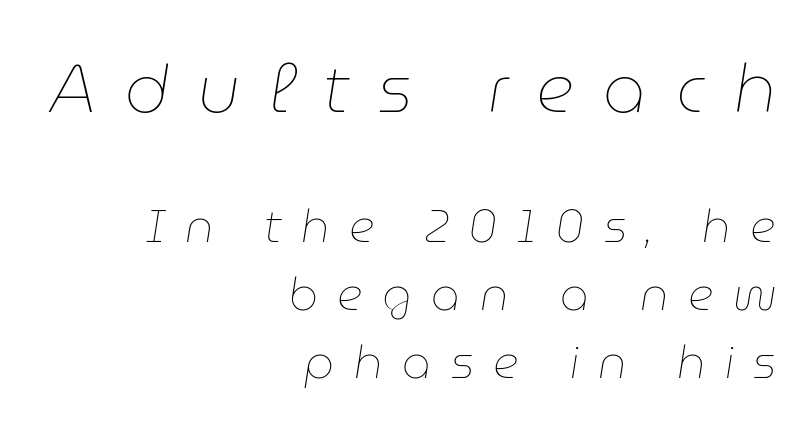
Q: Is the text bold? A: No.
Q: Is the text italic (slanted)? A: Yes, it leans right by about 9 degrees.
Q: Is the text underlined? A: No.
Q: How is the paragraph aligned? A: Right-aligned.
Q: Is the spacing between letters normal or unusually wide? A: Unusually wide.
Q: Is the spacing between lines tight, normal or loose? A: Normal.
Q: Which block of text is set in a larger size, the first (top) or the second (bottom)? A: The first (top) one.
Q: Width (condensed, normal, or wide)? A: Normal.
Q: Stroke contrast? A: Low.
Q: x-height? A: Medium.
Q: Monospaced? A: No.
